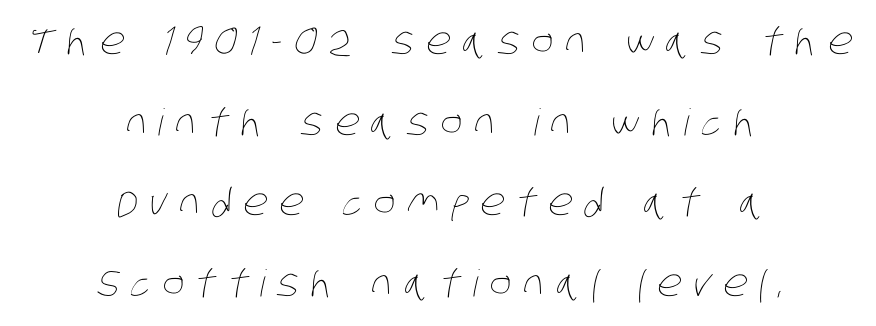
{"bold": "no", "weight": "thin", "width": "condensed", "stroke_contrast": "low", "x_height": "large", "monospaced": "no", "underline": "no", "align": "center", "line_spacing": "loose", "line_spacing_ratio": 2.18, "letter_spacing": "wide", "letter_spacing_em": 0.32, "glyph_px": 37}
